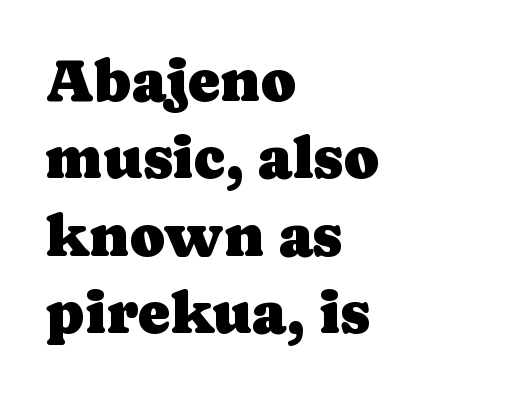
{"serif": "yes", "italic": "no", "width": "normal", "stroke_contrast": "low", "x_height": "medium", "monospaced": "no", "underline": "no", "align": "left", "line_spacing": "normal", "line_spacing_ratio": 1.29, "letter_spacing": "normal", "letter_spacing_em": 0.0, "glyph_px": 60}
